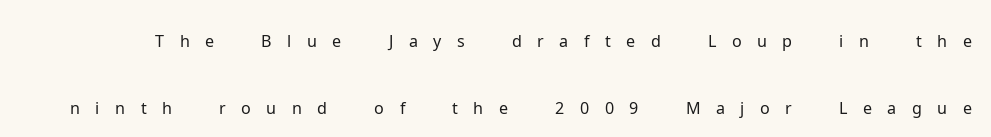
The image shows 33 px light sans-serif type, upright; set loose line spacing (2.03x), unusually wide letter spacing (+0.47 em), not underlined; low stroke contrast and a medium x-height.
